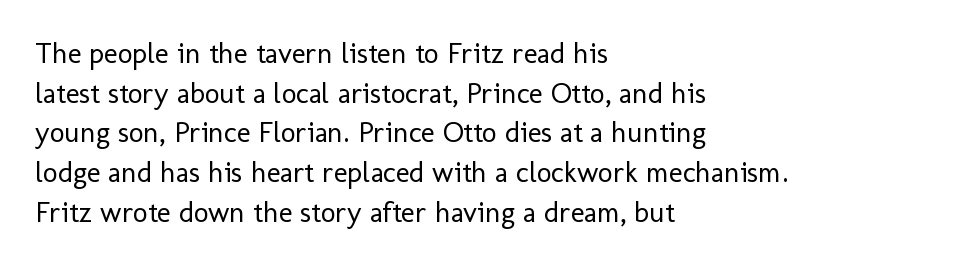
Look at the bottom of the vertical strokes: they stop flat, with no serifs. The letterforms sit shoulder to shoulder at normal distance. A classic flush-left, rag-right setting is used for this passage. Any mark beneath the type? The region is blank. Evenly set lines give the paragraph a standard silhouette.
